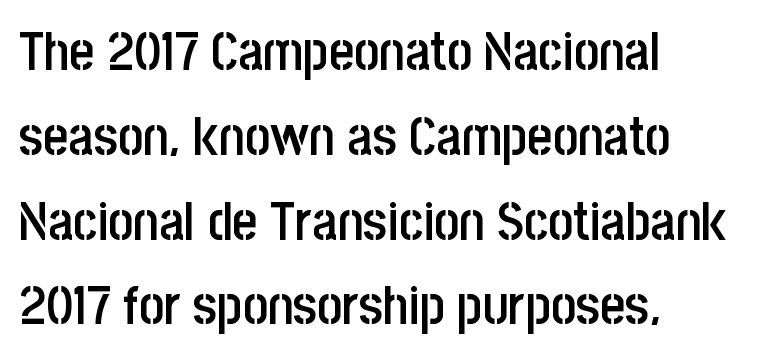
The image shows 54 px semibold, condensed sans-serif type, upright; set left-aligned, normal line spacing (1.57x), normal letter spacing, not underlined; low stroke contrast and a large x-height.
